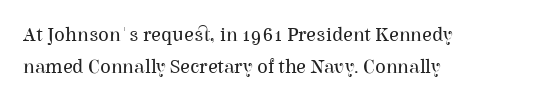
{"italic": "no", "bold": "no", "underline": "no", "align": "left", "line_spacing": "normal", "line_spacing_ratio": 1.59, "letter_spacing": "normal", "letter_spacing_em": 0.0, "glyph_px": 20}
